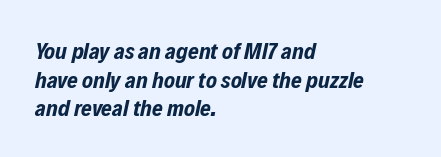
The image shows 23 px bold type, italic (leaning right); set left-aligned, line spacing 1.24x, normal letter spacing, not underlined.
